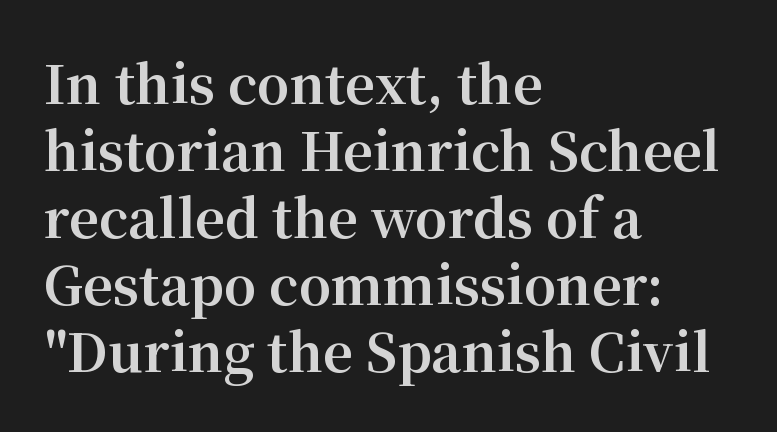
Do the letters lean? They stand straight. Descenders are the only things crossing below the line. Stroke thickness is high; the sample reads as a true bold. Each new line begins a customary step beneath the previous one.
